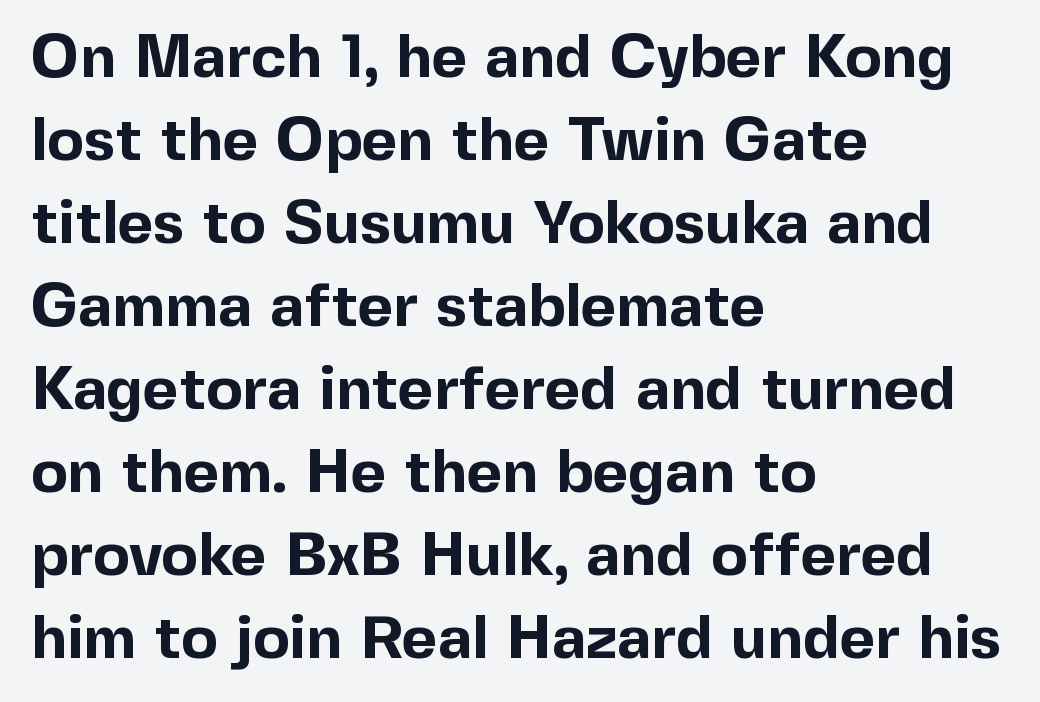
The image shows 61 px bold sans-serif type, upright; set left-aligned, normal line spacing (1.36x), normal letter spacing, not underlined; a medium x-height.
